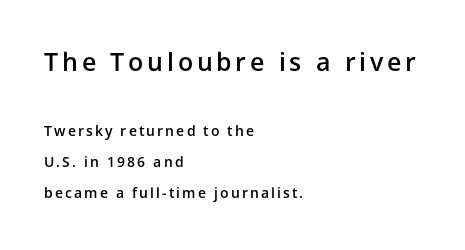
Q: Is the text bold? A: Semi-bold.
Q: Is the text italic (slanted)? A: No, it is upright.
Q: Is the text underlined? A: No.
Q: How is the paragraph aligned? A: Left-aligned.
Q: Is the spacing between lines tight, normal or loose? A: Loose.
Q: Which block of text is set in a larger size, the first (top) or the second (bottom)? A: The first (top) one.
